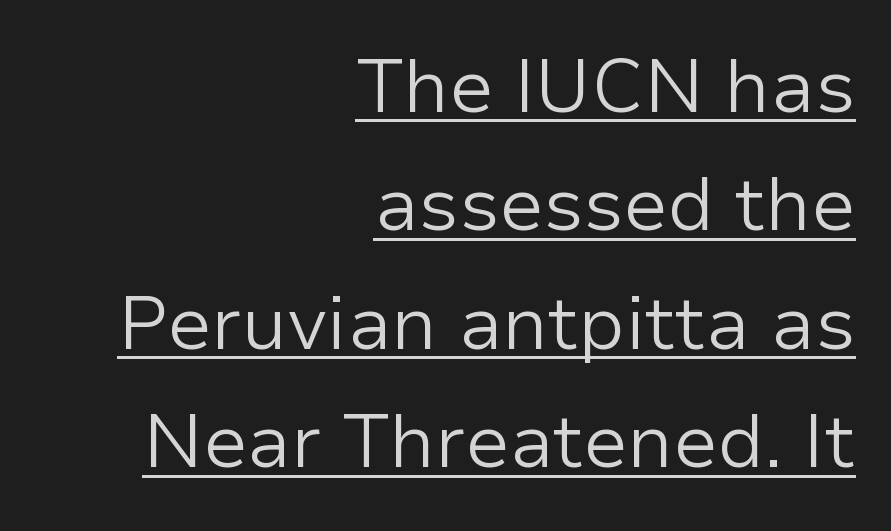
The image shows 75 px light sans-serif type, upright; set right-aligned, normal line spacing (1.58x), normal letter spacing, underlined; low stroke contrast and a medium x-height.
